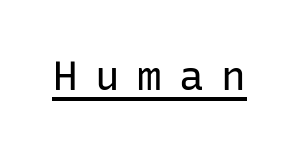
The image shows 41 px regular-weight sans-serif type, upright, monospaced; set unusually wide letter spacing (+0.43 em), underlined; low stroke contrast and a medium x-height.
